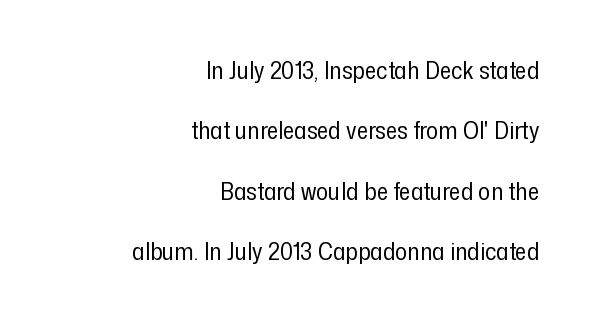
Layout note: lines flush right. Each stroke keeps to a modest, everyday thickness or less. Observe the ordinary spacing: letters are neighbours, not strangers. Decoration check: the copy has no underline. Compared with typical paragraphs, the rows here are farther apart.
